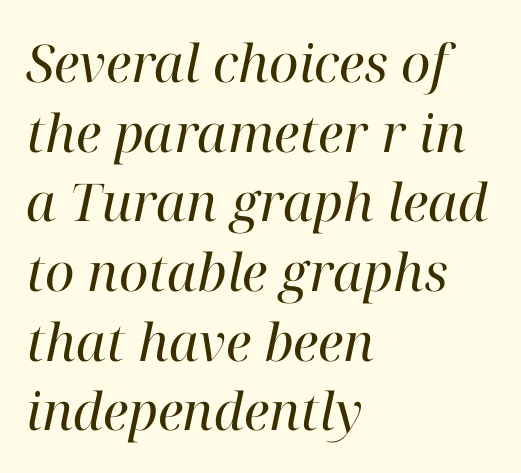
{"serif": "yes", "italic": "yes", "lean": "right", "slant_degrees": 12, "bold": "no", "weight": "regular", "width": "normal", "stroke_contrast": "high", "x_height": "medium", "monospaced": "no", "underline": "no", "align": "left", "line_spacing": "normal", "line_spacing_ratio": 1.34, "letter_spacing": "normal", "letter_spacing_em": 0.0, "glyph_px": 52}
